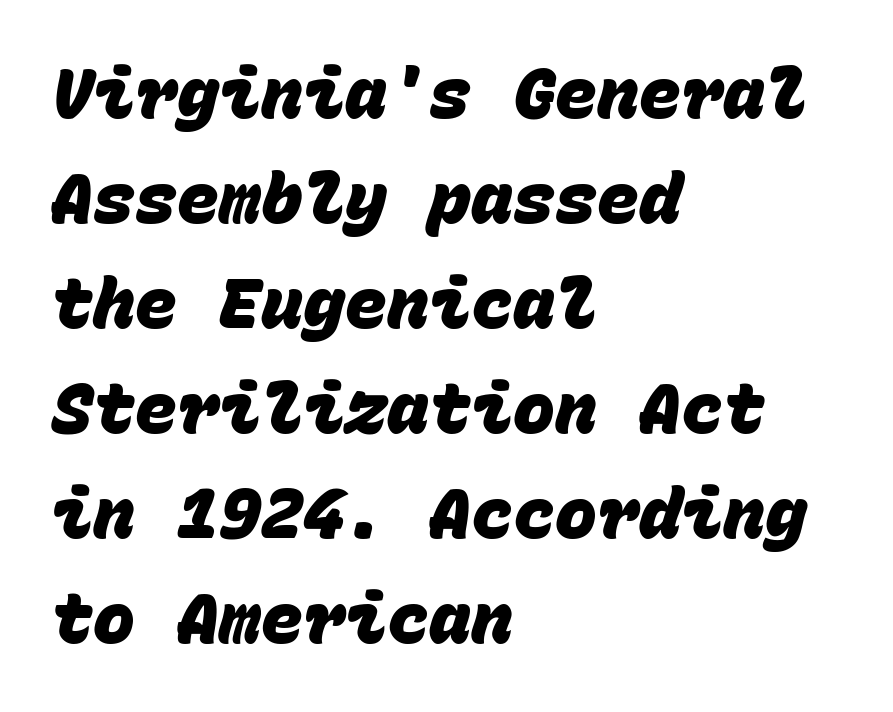
{"serif": "no", "bold": "yes", "weight": "heavy", "width": "normal", "stroke_contrast": "low", "x_height": "large", "monospaced": "yes", "underline": "no", "align": "left", "line_spacing": "normal", "line_spacing_ratio": 1.5, "letter_spacing": "normal", "letter_spacing_em": 0.0, "glyph_px": 70}
